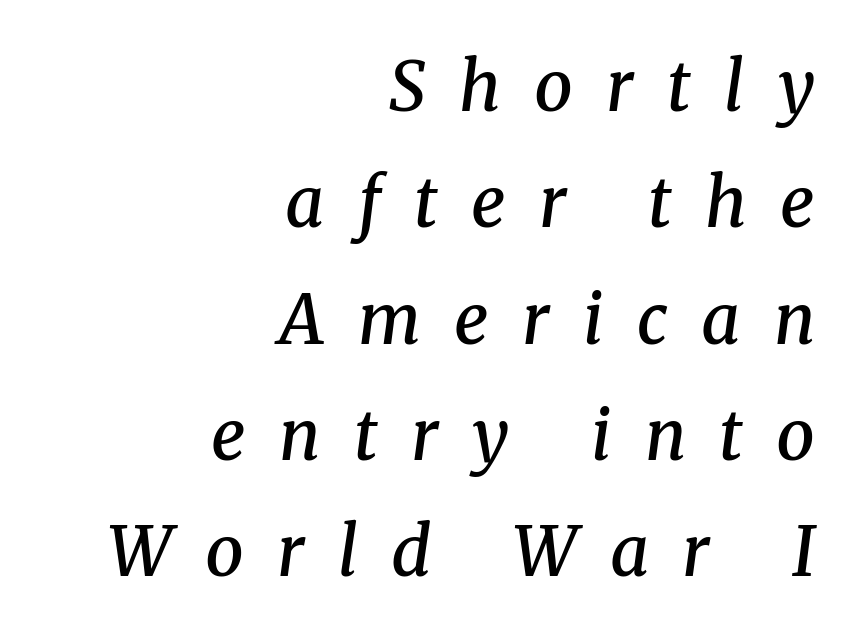
{"serif": "yes", "italic": "yes", "lean": "right", "slant_degrees": 8, "bold": "semi", "weight": "semibold", "width": "normal", "stroke_contrast": "medium", "x_height": "medium", "monospaced": "no", "underline": "no", "align": "right", "line_spacing_ratio": 1.71, "letter_spacing": "wide", "letter_spacing_em": 0.49, "glyph_px": 68}
